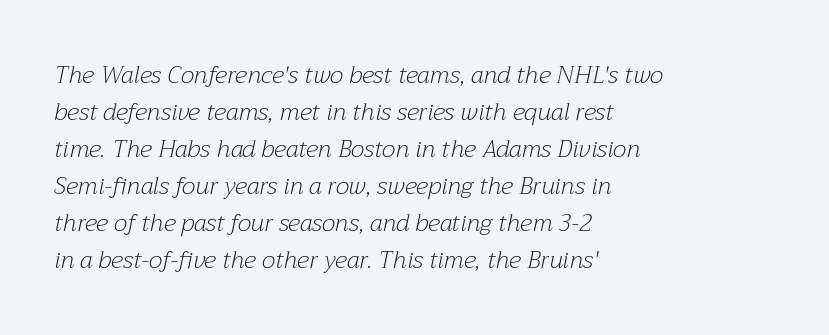
The image shows 24 px text type, italic (leaning right); set left-aligned, normal line spacing (1.54x), normal letter spacing, not underlined.
